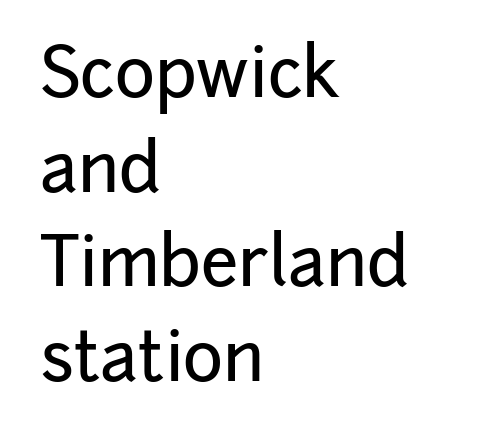
A roman cut, with each character standing at attention. Rows of type keep a routine distance in the vertical direction. Nothing unusual about the tracking: characters are spaced as the font intends. Every row of glyphs begins at an identical x-position on the left. Varying glyph widths throughout — classic text-font behaviour.
